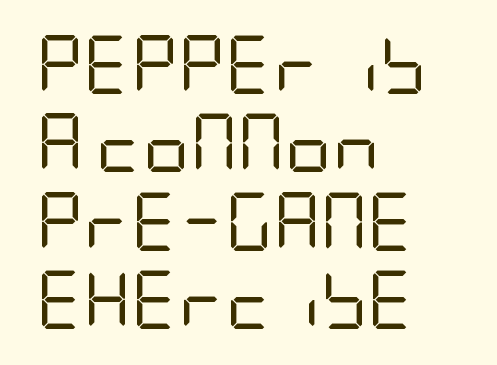
{"serif": "no", "italic": "no", "bold": "no", "weight": "regular", "width": "condensed", "stroke_contrast": "low", "x_height": "large", "underline": "no", "align": "left", "line_spacing": "normal", "line_spacing_ratio": 1.35, "letter_spacing": "normal", "letter_spacing_em": 0.0, "glyph_px": 58}
